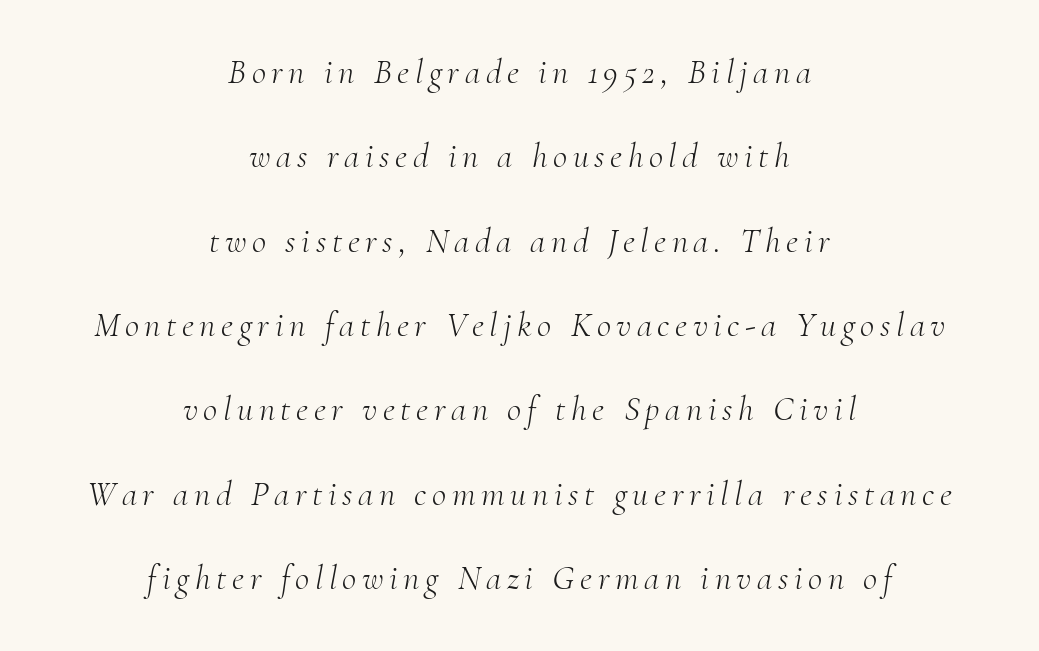
{"serif": "yes", "italic": "yes", "lean": "right", "slant_degrees": 10, "bold": "no", "weight": "light", "width": "normal", "stroke_contrast": "medium", "x_height": "small", "monospaced": "no", "underline": "no", "align": "center", "line_spacing": "loose", "line_spacing_ratio": 2.41, "glyph_px": 35}
